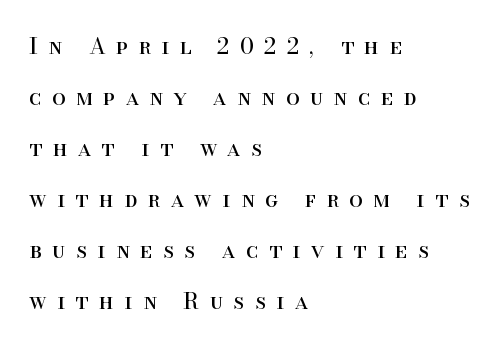
The paragraph shown leans on its left margin. How are the letters spaced? Widely, with obvious added tracking. The axis of the letterforms is exactly vertical. These lines stand farther apart than default settings would place them. These glyphs show unthickened strokes, regular width or finer. A clean baseline with only descenders dipping below it.
